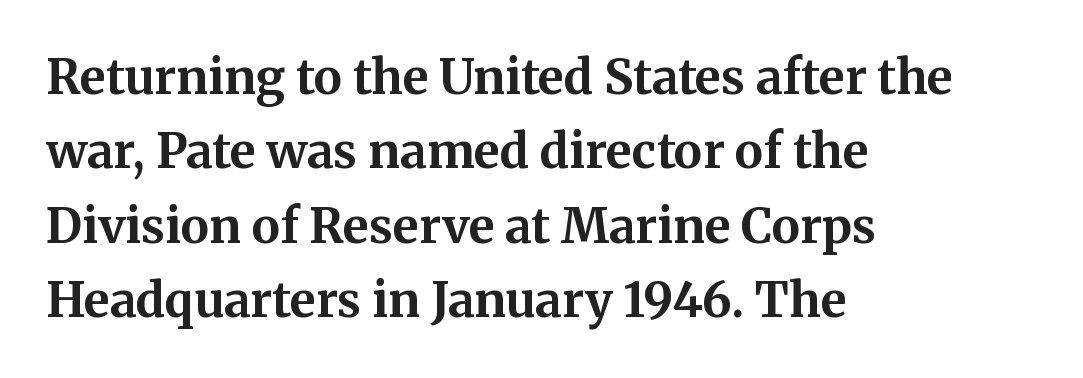
Q: Is the text bold? A: Yes.
Q: Is the text italic (slanted)? A: No, it is upright.
Q: Is the typeface a serif or a sans-serif typeface? A: Serif.
Q: Is the text underlined? A: No.
Q: How is the paragraph aligned? A: Left-aligned.
Q: Is the spacing between letters normal or unusually wide? A: Normal.
Q: Is the spacing between lines tight, normal or loose? A: Normal.
Q: Width (condensed, normal, or wide)? A: Normal.
Q: Stroke contrast? A: Medium.
Q: x-height? A: Medium.
Q: Monospaced? A: No.
